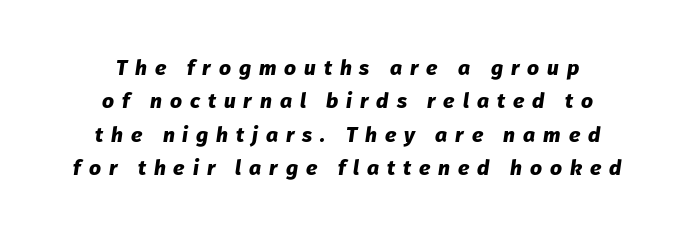
{"italic": "yes", "lean": "right", "slant_degrees": 8, "bold": "yes", "underline": "no", "align": "center", "line_spacing": "normal", "line_spacing_ratio": 1.59, "letter_spacing": "wide", "letter_spacing_em": 0.38, "glyph_px": 21}
